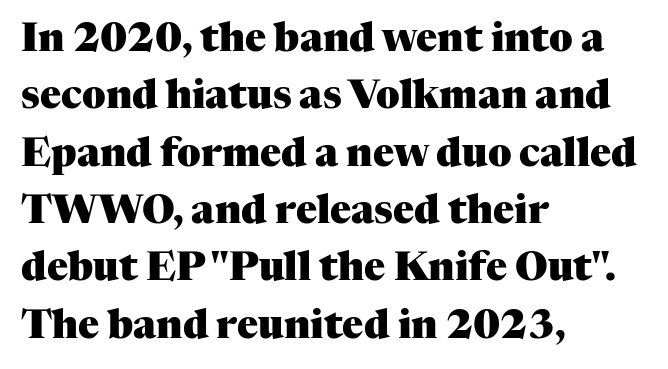
Q: Is the text bold? A: Yes.
Q: Is the text italic (slanted)? A: No, it is upright.
Q: Is the typeface a serif or a sans-serif typeface? A: Serif.
Q: Is the text underlined? A: No.
Q: How is the paragraph aligned? A: Left-aligned.
Q: Is the spacing between letters normal or unusually wide? A: Normal.
Q: Is the spacing between lines tight, normal or loose? A: Normal.
Q: Width (condensed, normal, or wide)? A: Normal.
Q: Stroke contrast? A: Medium.
Q: x-height? A: Medium.
Q: Monospaced? A: No.
